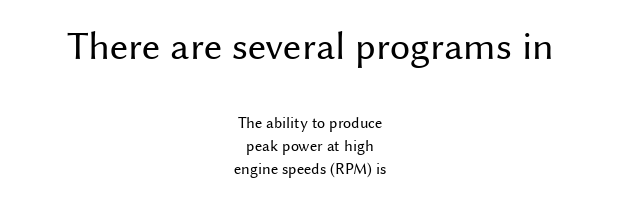
{"serif": "no", "italic": "no", "bold": "no", "weight": "regular", "width": "normal", "stroke_contrast": "medium", "x_height": "medium", "monospaced": "no", "underline": "no", "align": "center", "line_spacing": "normal", "line_spacing_ratio": 1.45, "letter_spacing": "normal", "letter_spacing_em": 0.0, "larger_block": "first", "size_ratio": 2.5, "glyph_px": 40}
